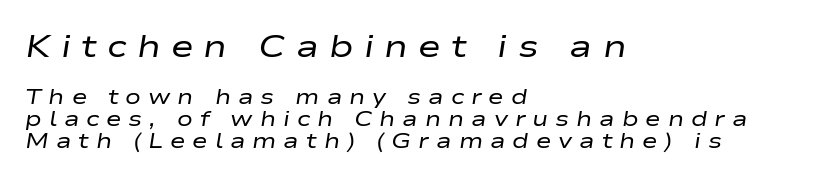
Any mark beneath the type? The region is blank. Between one letter and the next there's a generous, obvious gap. The lettering tilts uniformly, giving the passage an italic look. Compared with a typical body face, this is equally light or lighter still. Do the characters align in a grid? No, the font is proportional. Cramped leading.
